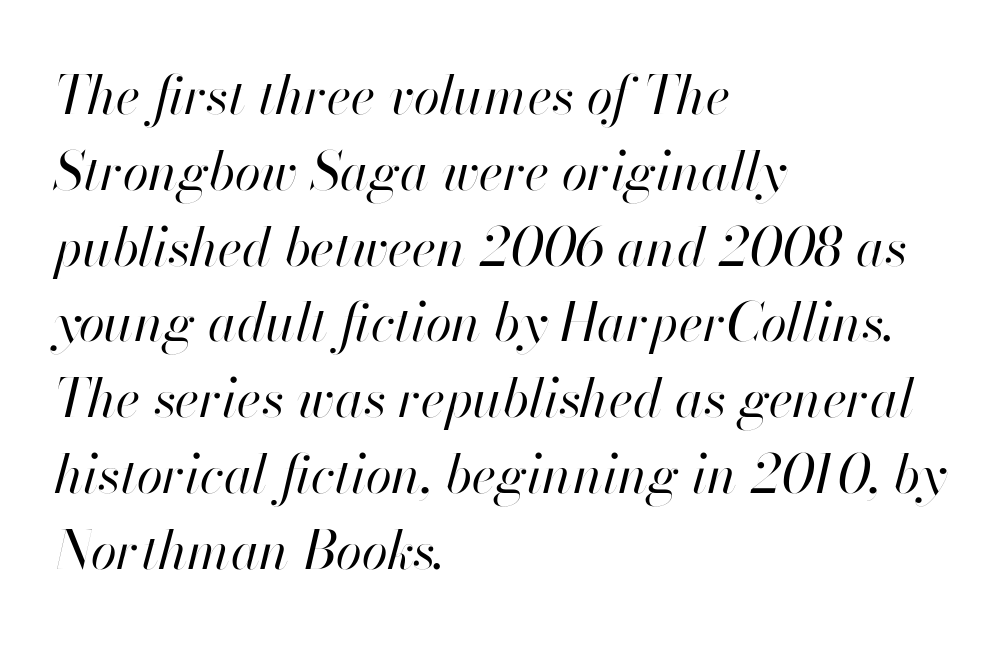
{"italic": "yes", "lean": "right", "slant_degrees": 13, "bold": "no", "weight": "regular", "width": "normal", "stroke_contrast": "high", "x_height": "small", "monospaced": "no", "underline": "no", "align": "left", "line_spacing": "normal", "line_spacing_ratio": 1.43, "letter_spacing": "normal", "letter_spacing_em": 0.0, "glyph_px": 53}
